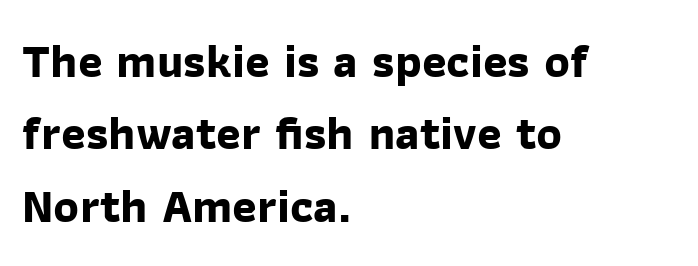
The gaps between neighbouring characters are ordinary and unremarkable. The sample has been set heavy, in full bold. This sample keeps an unexceptional amount of space between lines. Unlike a traditional serif, this face leaves its strokes unadorned.
